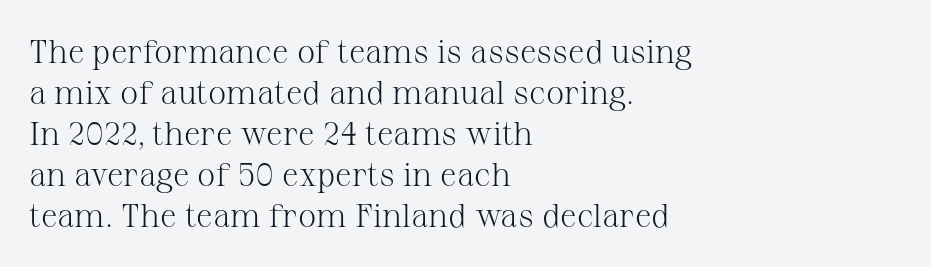
The image shows 33 px light serif type, upright; set left-aligned, line spacing 1.24x, normal letter spacing, not underlined; medium stroke contrast and a medium x-height.
